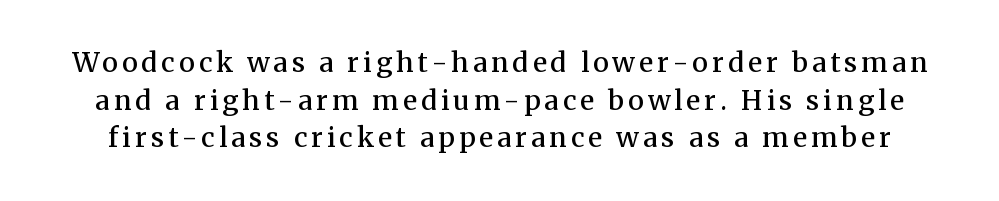
The image shows 27 px text type, upright; set normal line spacing (1.39x), not underlined.
